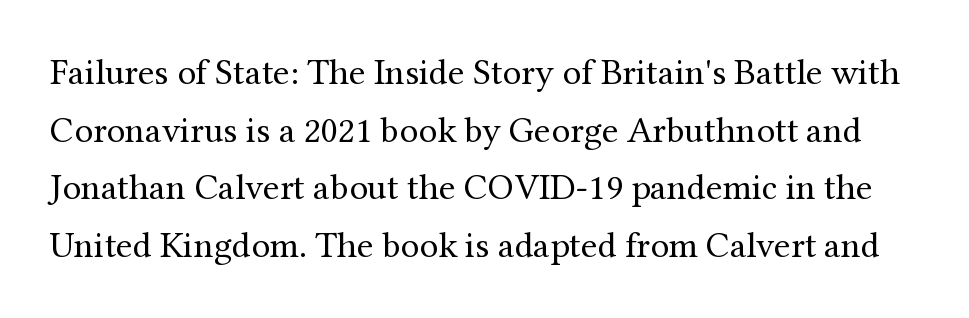
The image shows 37 px regular-weight serif type, upright; set normal line spacing (1.56x), normal letter spacing, not underlined; medium stroke contrast and a medium x-height.
